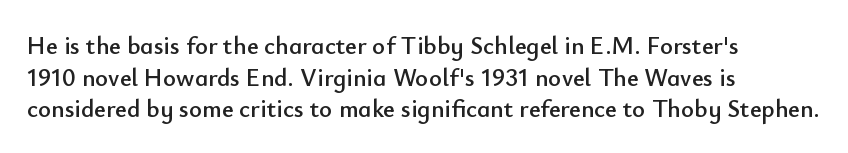
Q: Is the text italic (slanted)? A: No, it is upright.
Q: Is the text underlined? A: No.
Q: How is the paragraph aligned? A: Left-aligned.
Q: Is the spacing between letters normal or unusually wide? A: Normal.
Q: Is the spacing between lines tight, normal or loose? A: Normal.
